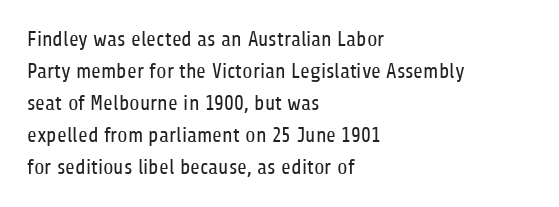
{"italic": "no", "bold": "no", "underline": "no", "align": "left", "line_spacing": "normal", "line_spacing_ratio": 1.52, "letter_spacing": "normal", "letter_spacing_em": 0.0, "glyph_px": 21}
